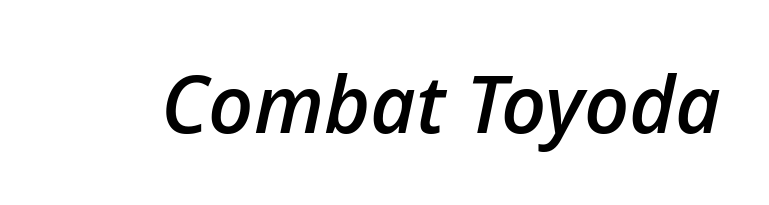
{"italic": "yes", "lean": "right", "slant_degrees": 12, "bold": "semi", "weight": "semibold", "width": "normal", "stroke_contrast": "low", "x_height": "medium", "monospaced": "no", "underline": "no", "letter_spacing": "normal", "letter_spacing_em": 0.0, "glyph_px": 79}
